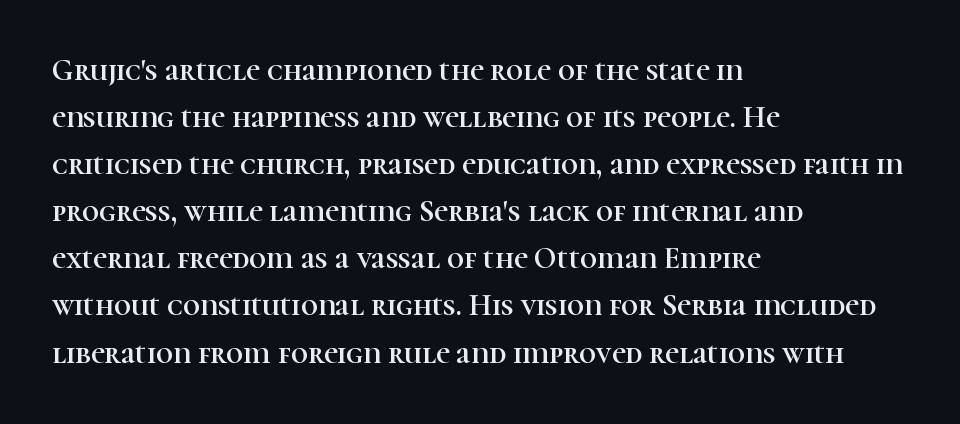
The image shows 30 px serif type, upright; set left-aligned, normal line spacing (1.57x), normal letter spacing, not underlined; high stroke contrast and a medium x-height.
